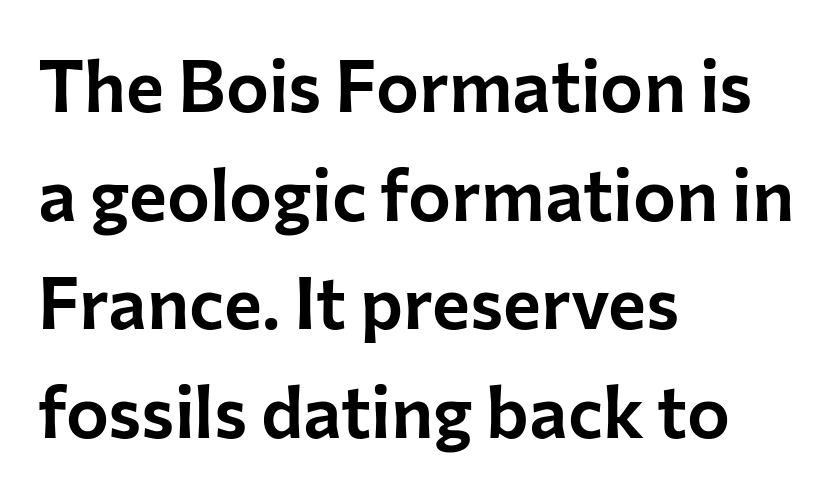
The image shows 72 px sans-serif type, upright; set left-aligned, normal line spacing (1.51x), normal letter spacing, not underlined; low stroke contrast and a medium x-height.
